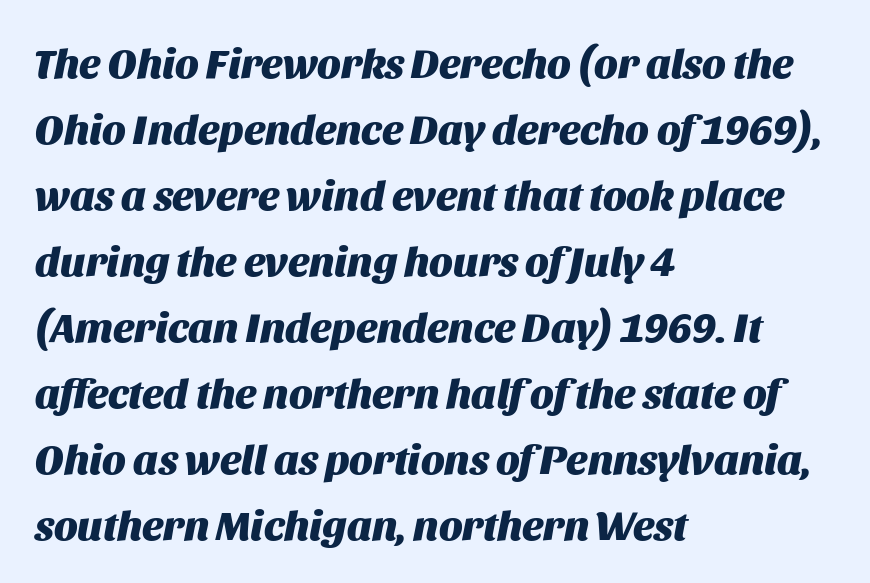
{"italic": "yes", "lean": "right", "slant_degrees": 11, "bold": "yes", "weight": "heavy", "width": "normal", "stroke_contrast": "medium", "x_height": "large", "monospaced": "no", "underline": "no", "align": "left", "line_spacing": "normal", "line_spacing_ratio": 1.57, "letter_spacing": "normal", "letter_spacing_em": 0.0, "glyph_px": 42}
